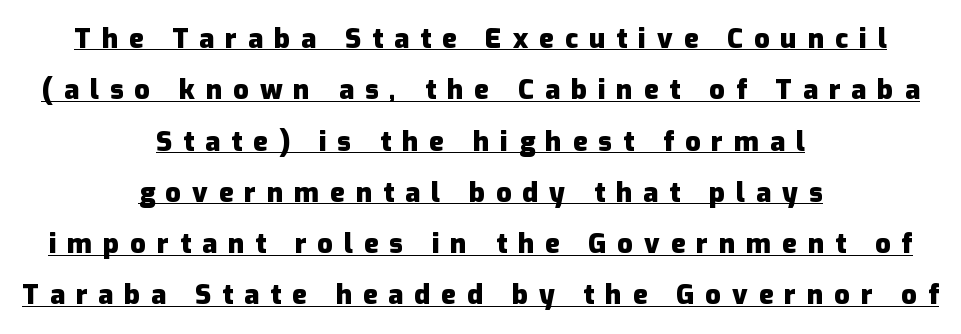
{"italic": "no", "bold": "yes", "underline": "yes", "align": "center", "line_spacing": "loose", "line_spacing_ratio": 1.9, "letter_spacing": "wide", "letter_spacing_em": 0.41, "glyph_px": 27}
